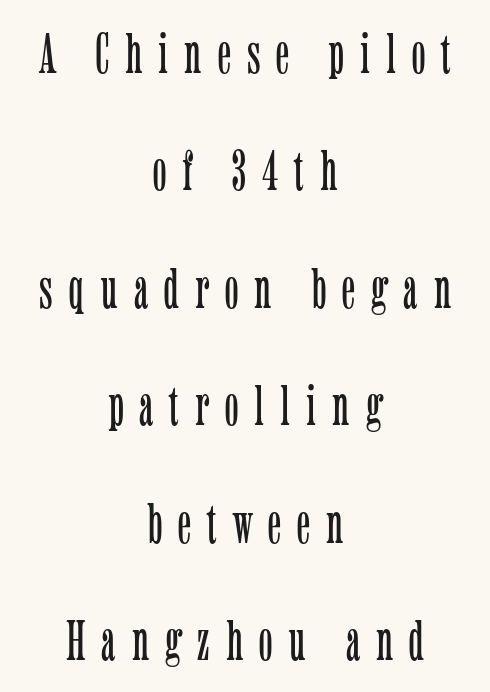
The image shows 57 px light, condensed serif type, upright; set centered, loose line spacing (2.06x), unusually wide letter spacing (+0.28 em), not underlined; low stroke contrast and a medium x-height.
